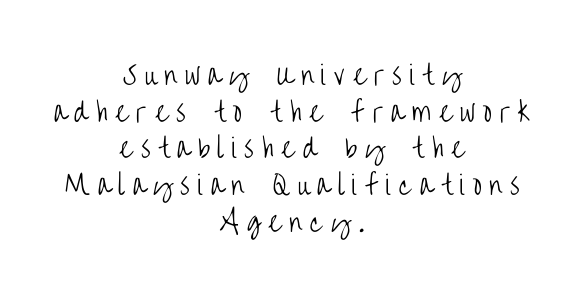
{"italic": "no", "bold": "no", "underline": "no", "align": "center", "line_spacing": "normal", "line_spacing_ratio": 1.41, "letter_spacing": "wide", "letter_spacing_em": 0.3, "glyph_px": 26}
